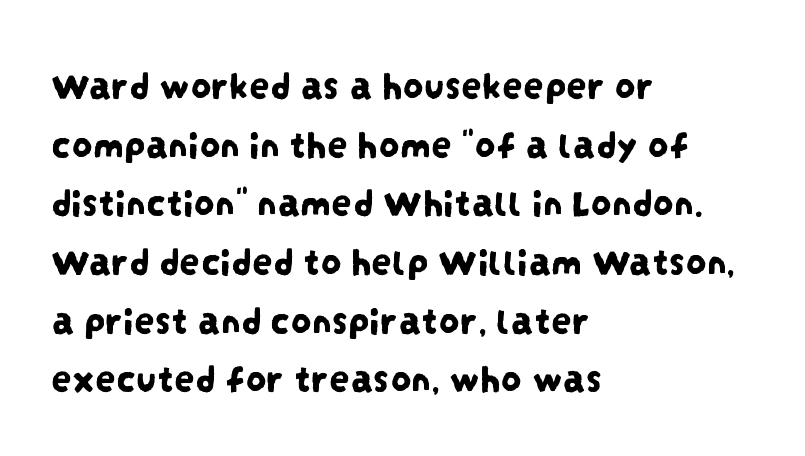
Q: Is the typeface a serif or a sans-serif typeface? A: Sans-serif.
Q: Is the text underlined? A: No.
Q: How is the paragraph aligned? A: Left-aligned.
Q: Is the spacing between letters normal or unusually wide? A: Normal.
Q: Is the spacing between lines tight, normal or loose? A: Normal.
Q: Width (condensed, normal, or wide)? A: Condensed.
Q: Stroke contrast? A: Low.
Q: x-height? A: Large.
Q: Monospaced? A: No.
